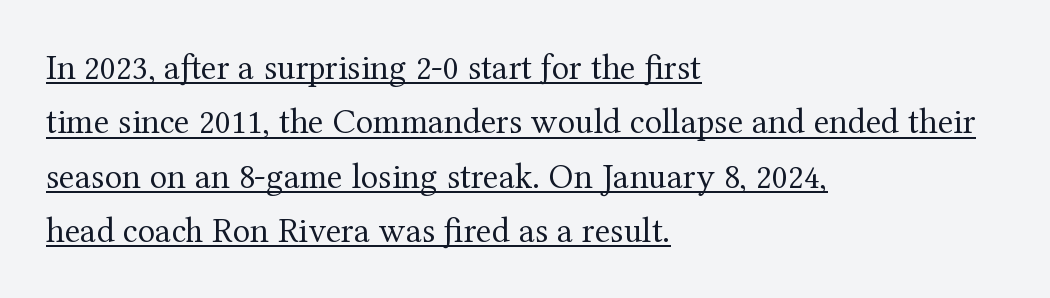
The glyphs are accompanied by a horizontal stroke just below them. In terms of leading, this rendering sits right in the middle. Stroke thickness stays within the range of a standard reading face or lighter. Varying glyph widths throughout — classic text-font behaviour. The axis of the letterforms is exactly vertical.
